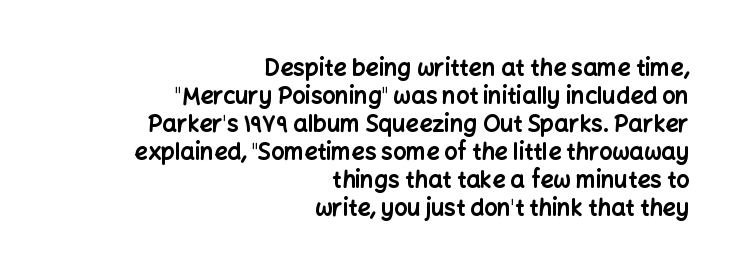
Q: Is the text bold? A: Yes.
Q: Is the text italic (slanted)? A: No, it is upright.
Q: Is the text underlined? A: No.
Q: How is the paragraph aligned? A: Right-aligned.
Q: Is the spacing between letters normal or unusually wide? A: Normal.
